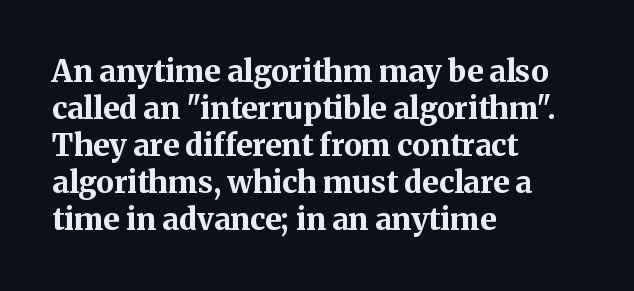
Words appear dense and cohesive because spacing is normal. No italicization has been applied; the sample stays upright. Descender tails drop into unmarked territory. The rag falls on the right side of this text block. The rendering shows small feet on the letterforms — a serif design.
